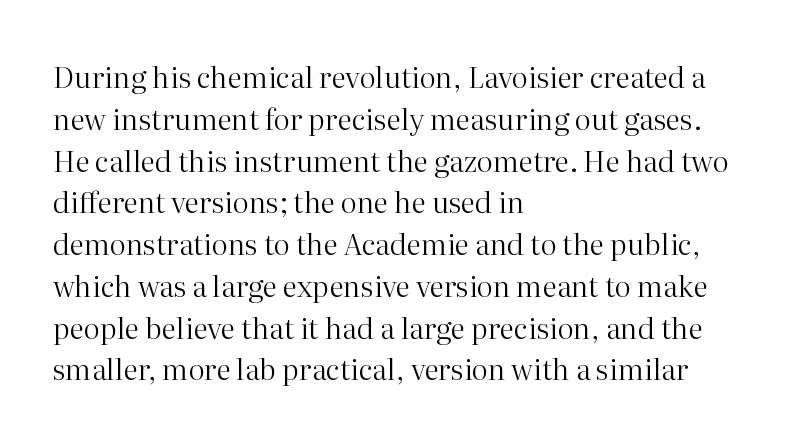
The image shows 29 px regular-weight serif type, upright; set left-aligned, normal line spacing (1.44x), normal letter spacing, not underlined; high stroke contrast and a medium x-height.
